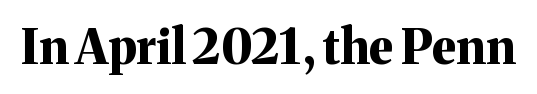
The image shows 48 px bold serif type, upright; set normal letter spacing, not underlined; medium stroke contrast and a medium x-height.
